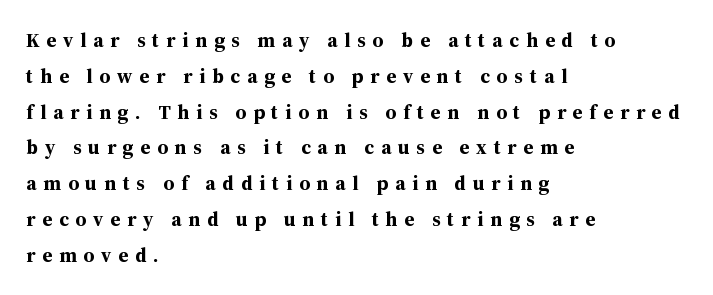
Q: Is the text bold? A: Yes.
Q: Is the text italic (slanted)? A: No, it is upright.
Q: Is the text underlined? A: No.
Q: How is the paragraph aligned? A: Left-aligned.
Q: Is the spacing between letters normal or unusually wide? A: Unusually wide.
